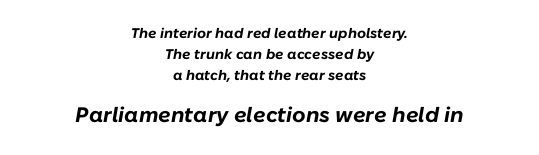
Q: Is the text bold? A: Yes.
Q: Is the text italic (slanted)? A: Yes, it leans right by about 10 degrees.
Q: Is the text underlined? A: No.
Q: How is the paragraph aligned? A: Centered.
Q: Is the spacing between letters normal or unusually wide? A: Normal.
Q: Is the spacing between lines tight, normal or loose? A: Normal.
Q: Which block of text is set in a larger size, the first (top) or the second (bottom)? A: The second (bottom) one.
